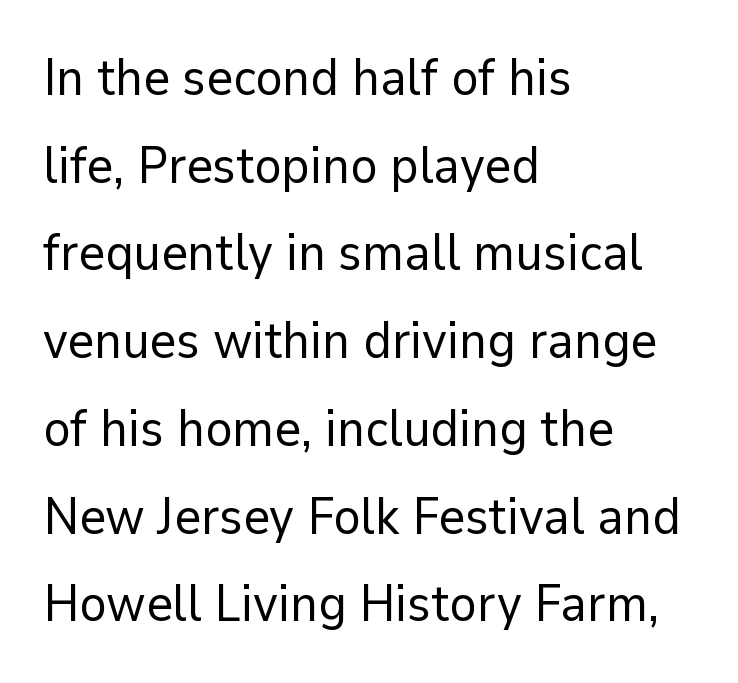
The image shows 51 px regular-weight sans-serif type, upright; set left-aligned, line spacing 1.72x, normal letter spacing, not underlined; low stroke contrast and a medium x-height.
